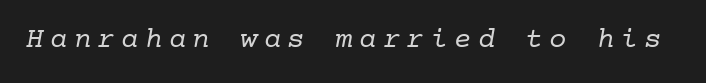
{"serif": "yes", "bold": "no", "weight": "regular", "width": "normal", "stroke_contrast": "low", "x_height": "medium", "monospaced": "yes", "underline": "no", "letter_spacing": "wide", "letter_spacing_em": 0.22, "glyph_px": 29}
